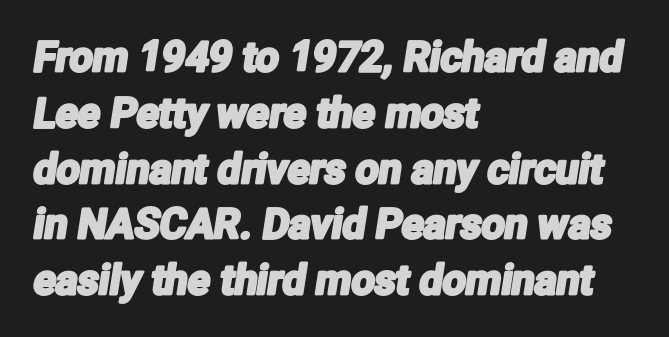
The image shows 41 px condensed sans-serif type; set left-aligned, normal line spacing (1.36x), normal letter spacing, not underlined; low stroke contrast and a medium x-height.
